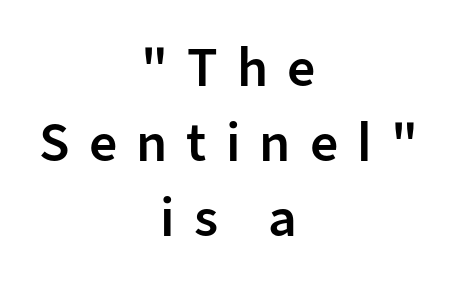
{"serif": "no", "italic": "no", "bold": "semi", "weight": "semibold", "width": "normal", "stroke_contrast": "low", "x_height": "medium", "monospaced": "no", "underline": "no", "align": "center", "line_spacing": "normal", "line_spacing_ratio": 1.34, "letter_spacing": "wide", "letter_spacing_em": 0.34, "glyph_px": 56}
